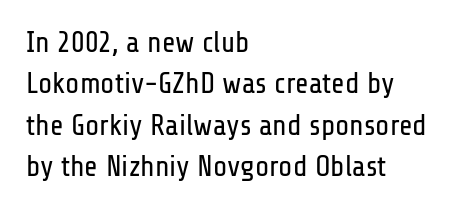
No chunkiness to these letters — they're not bold. Spacing between characters is what you'd get straight out of the box. Regular leading. Classification — sans serif. The letters stand straight up with perfectly vertical stems.
